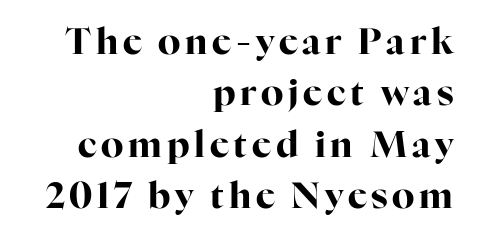
The image shows 36 px bold serif type, upright; set right-aligned, normal line spacing (1.43x), not underlined; high stroke contrast and a medium x-height.
